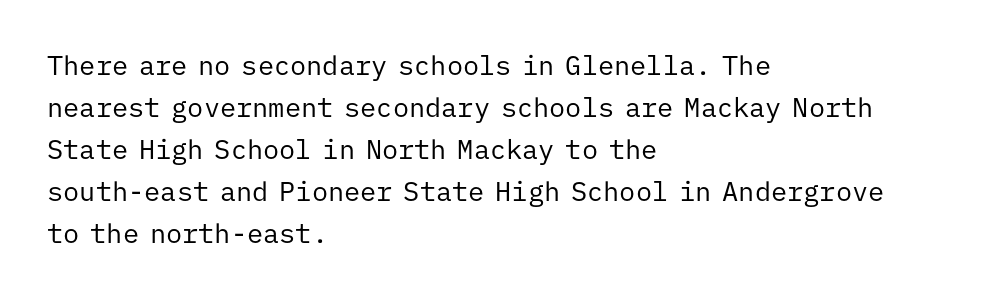
Each new line begins a customary step beneath the previous one. The passage shown is not underscored anywhere. Weight: not bold — regular or lighter. Nope, not italic — everything's standing straight. A classic flush-left, rag-right setting is used for this passage.
